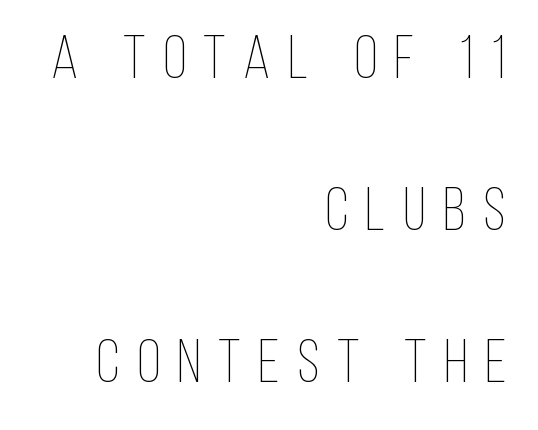
Vertical spacing — loose. No italicization has been applied; the sample stays upright. The ragged edge is on the left, which tells us the setting is flush right. Is this a fixed-width face? No — the glyphs have proportional, varying widths.
